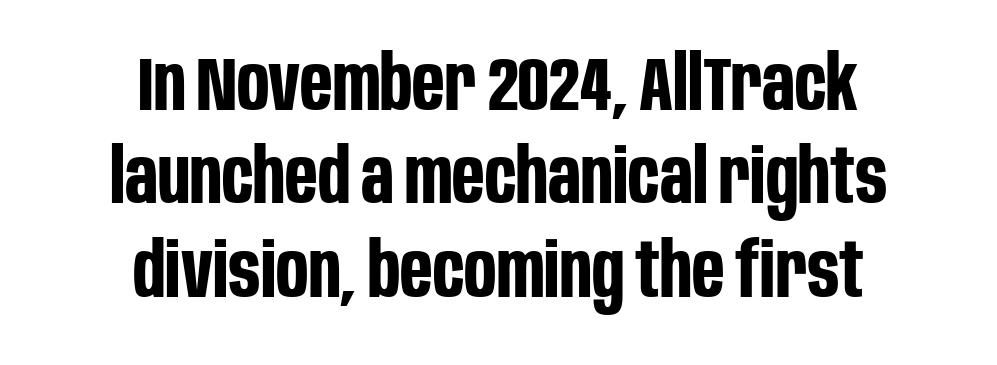
The image shows 76 px bold, condensed sans-serif type, upright; set centered, line spacing 1.23x, normal letter spacing, not underlined; low stroke contrast and a large x-height.
